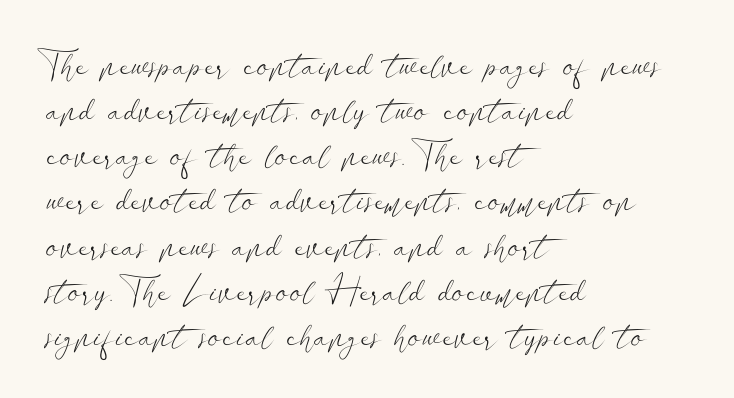
The image shows 35 px light, wide sans-serif type; set left-aligned, normal line spacing (1.29x), normal letter spacing, not underlined; low stroke contrast and a small x-height.
